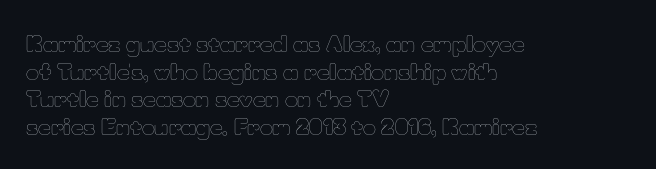
The typeface has the unassuming heft of standard copy or less. Vertical strokes here are truly vertical. A clean baseline with only descenders dipping below it. Default kerning and tracking; the words read as compact shapes.
